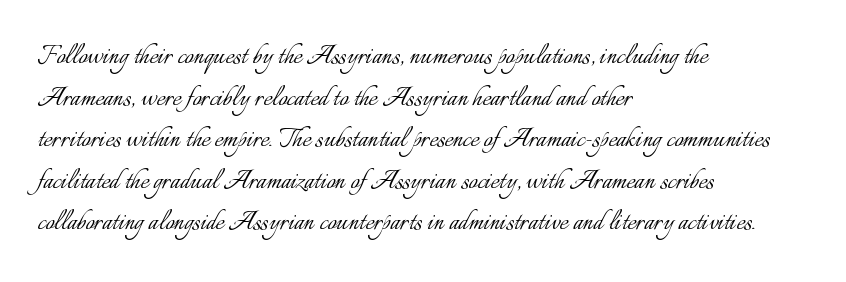
The image shows 32 px light type; set left-aligned, normal line spacing (1.3x), normal letter spacing, not underlined; low stroke contrast and a small x-height.
